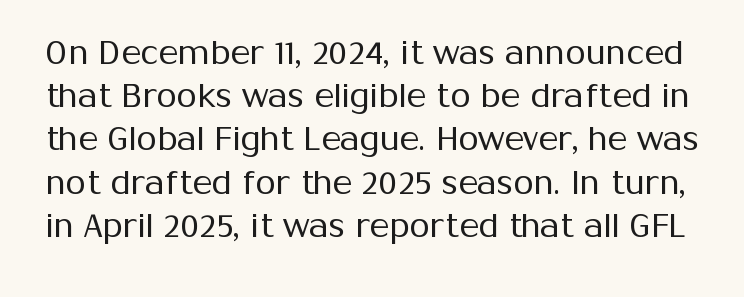
{"serif": "no", "italic": "no", "bold": "no", "weight": "regular", "width": "normal", "stroke_contrast": "medium", "x_height": "medium", "monospaced": "no", "underline": "no", "line_spacing": "normal", "line_spacing_ratio": 1.31, "letter_spacing": "normal", "letter_spacing_em": 0.0, "glyph_px": 33}
